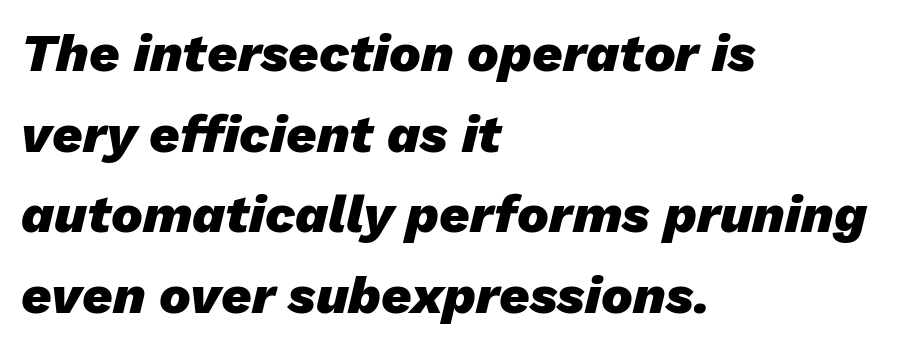
The image shows 53 px heavy type, italic (leaning right); set left-aligned, normal line spacing (1.52x), normal letter spacing, not underlined; low stroke contrast and a medium x-height.
